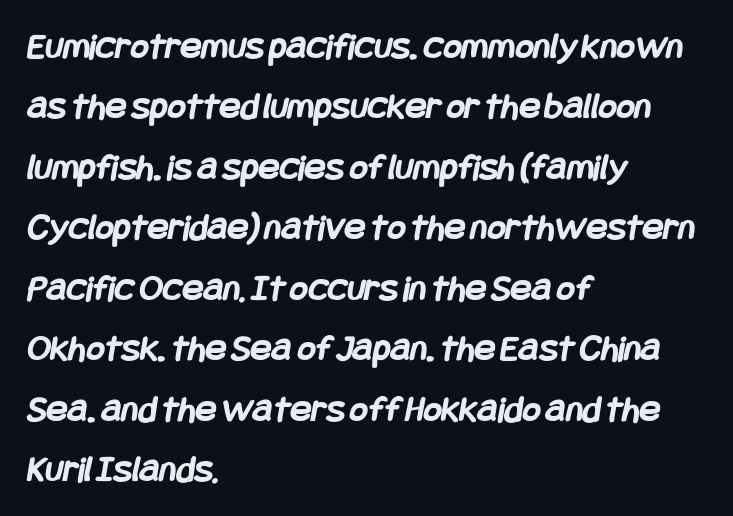
{"serif": "no", "bold": "yes", "weight": "semibold", "width": "condensed", "stroke_contrast": "low", "x_height": "large", "underline": "no", "align": "left", "line_spacing": "normal", "line_spacing_ratio": 1.55, "letter_spacing": "normal", "letter_spacing_em": 0.0, "glyph_px": 39}
